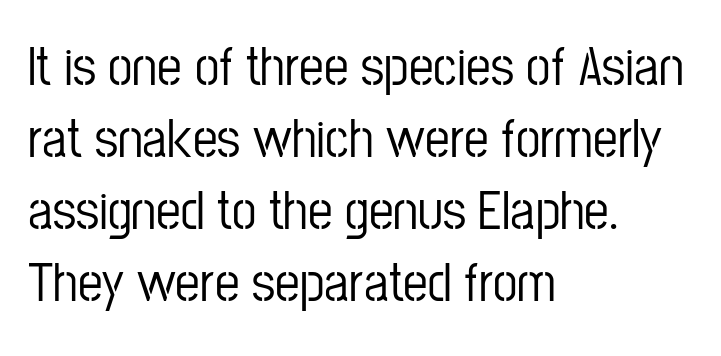
{"serif": "no", "italic": "no", "width": "condensed", "stroke_contrast": "low", "x_height": "medium", "monospaced": "no", "underline": "no", "align": "left", "line_spacing": "normal", "line_spacing_ratio": 1.31, "letter_spacing": "normal", "letter_spacing_em": 0.0, "glyph_px": 55}
